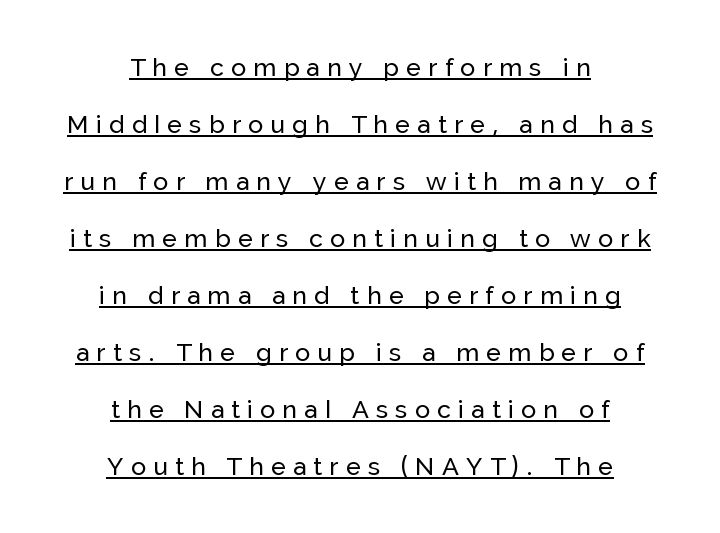
Q: Is the text italic (slanted)? A: No, it is upright.
Q: Is the text underlined? A: Yes.
Q: How is the paragraph aligned? A: Centered.
Q: Is the spacing between letters normal or unusually wide? A: Unusually wide.
Q: Is the spacing between lines tight, normal or loose? A: Loose.
